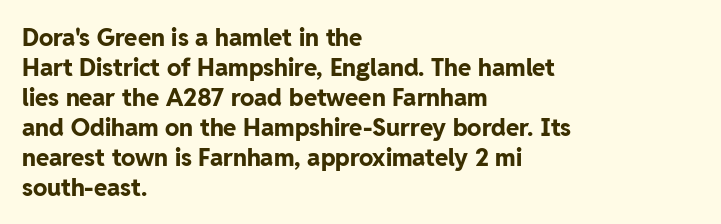
The characters look thick and weighty, a clear bold. Rows of type keep a routine distance in the vertical direction. Each word holds together tightly as a unit, with standard inter-letter gaps. Does the copy run flush right? No — it runs flush left. Beneath every word, the page is bare.
